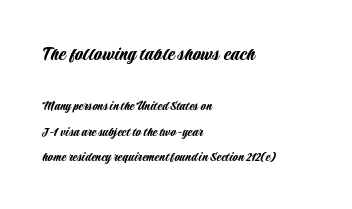
Q: Is the text italic (slanted)? A: Yes.
Q: Is the text underlined? A: No.
Q: How is the paragraph aligned? A: Left-aligned.
Q: Is the spacing between letters normal or unusually wide? A: Normal.
Q: Which block of text is set in a larger size, the first (top) or the second (bottom)? A: The first (top) one.
